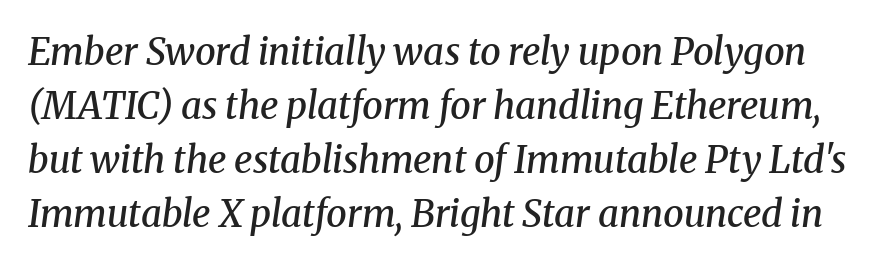
Q: Is the text bold? A: Semi-bold.
Q: Is the text italic (slanted)? A: Yes, it leans right by about 8 degrees.
Q: Is the typeface a serif or a sans-serif typeface? A: Serif.
Q: Is the text underlined? A: No.
Q: Is the spacing between letters normal or unusually wide? A: Normal.
Q: Is the spacing between lines tight, normal or loose? A: Normal.
Q: Width (condensed, normal, or wide)? A: Normal.
Q: Stroke contrast? A: Medium.
Q: x-height? A: Medium.
Q: Monospaced? A: No.
